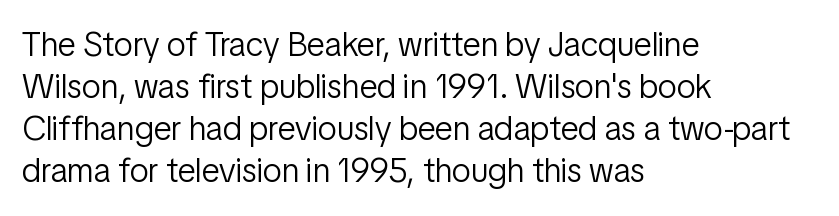
{"serif": "no", "italic": "no", "bold": "no", "weight": "light", "width": "condensed", "stroke_contrast": "low", "x_height": "medium", "monospaced": "no", "underline": "no", "align": "left", "line_spacing_ratio": 1.24, "letter_spacing": "normal", "letter_spacing_em": 0.0, "glyph_px": 34}
